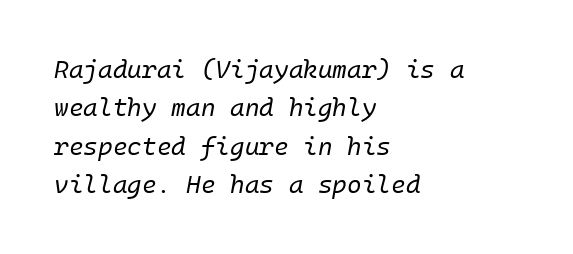
Q: Is the text bold? A: No.
Q: Is the text italic (slanted)? A: Yes, it leans right by about 10 degrees.
Q: Is the text underlined? A: No.
Q: How is the paragraph aligned? A: Left-aligned.
Q: Is the spacing between letters normal or unusually wide? A: Normal.
Q: Is the spacing between lines tight, normal or loose? A: Normal.
